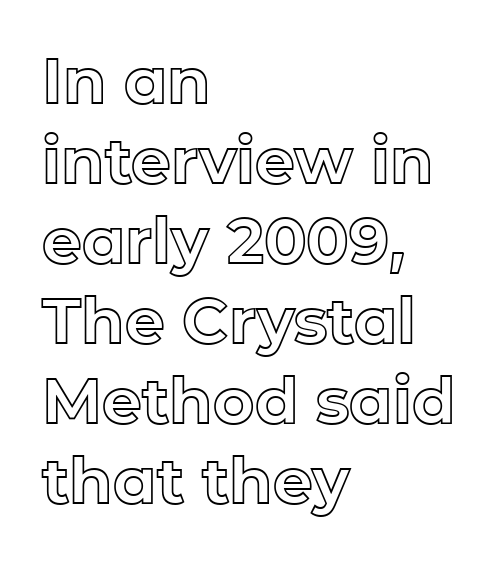
{"italic": "no", "width": "normal", "x_height": "medium", "monospaced": "no", "underline": "no", "align": "left", "line_spacing": "normal", "line_spacing_ratio": 1.27, "letter_spacing": "normal", "letter_spacing_em": 0.0, "glyph_px": 63}
